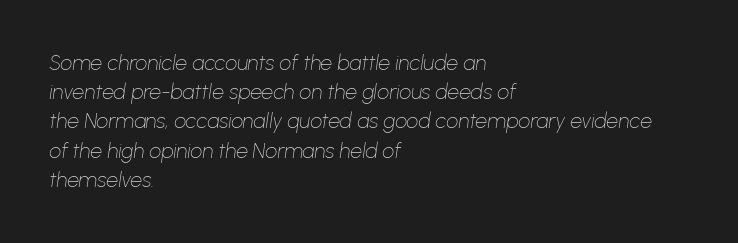
Unmarked baselines from the first word to the last. Vertical stems look standard width or narrower in stroke. Horizontally, the lines are justified to the leading edge only. Tracking here is standard; glyphs follow each other at the usual distance. Compared with ordinary roman type, these characters are visibly tilted.
